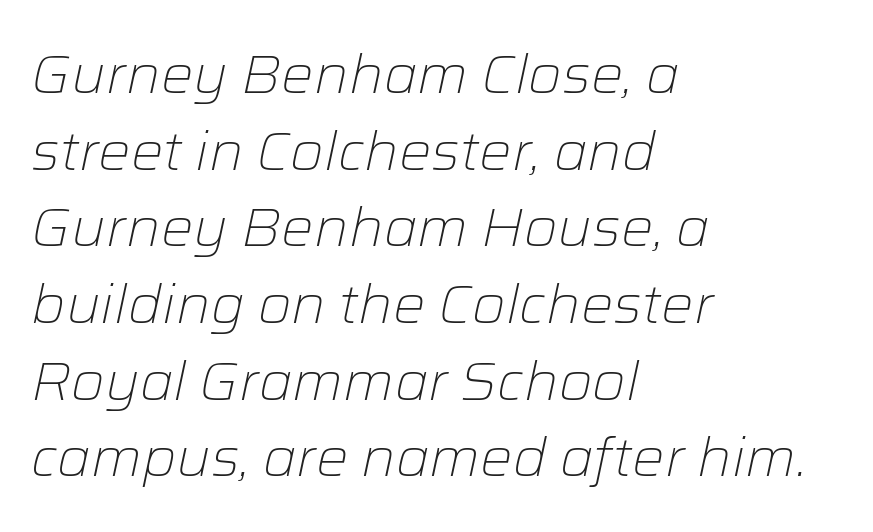
The image shows 54 px light type, italic (leaning right); set left-aligned, normal line spacing (1.42x), normal letter spacing, not underlined; low stroke contrast and a medium x-height.
